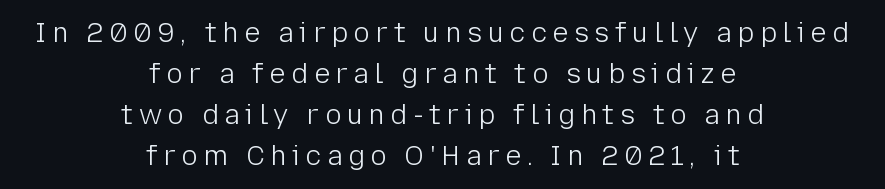
Tracking here is generous; glyphs stand well apart from one another. Bare-footed words on every line. Does the lettering tilt? It doesn't — this is upright. Vertical stems look standard width or narrower in stroke. Summary of vertical rhythm: regular, with standard interline spacing. Horizontal alignment here is central, giving a formal, balanced look.
